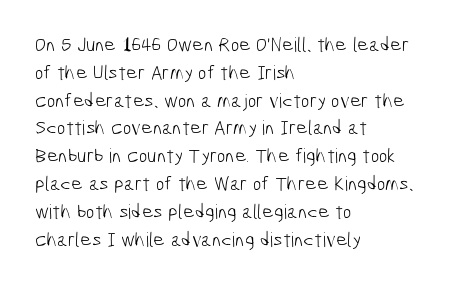
Q: Is the text bold? A: No.
Q: Is the text underlined? A: No.
Q: How is the paragraph aligned? A: Left-aligned.
Q: Is the spacing between letters normal or unusually wide? A: Normal.
Q: Is the spacing between lines tight, normal or loose? A: Normal.
